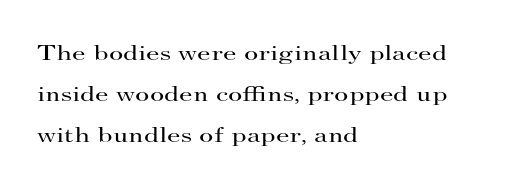
{"italic": "no", "bold": "no", "underline": "no", "align": "left", "line_spacing_ratio": 1.87, "letter_spacing": "normal", "letter_spacing_em": 0.0, "glyph_px": 22}
